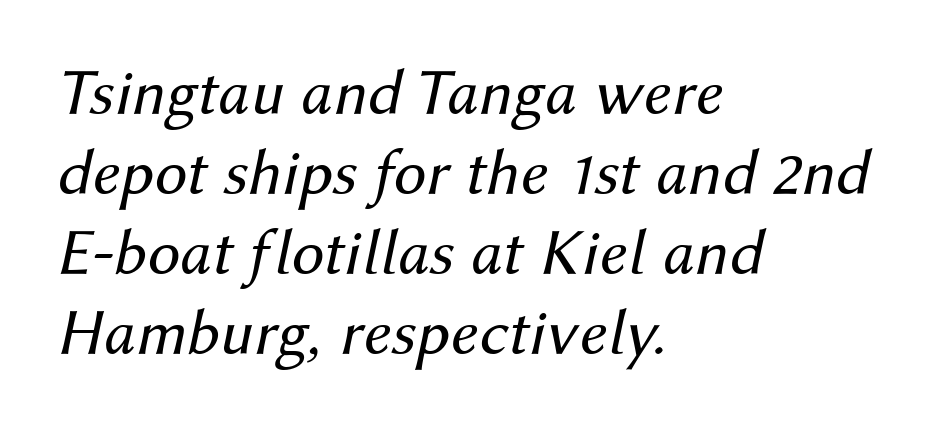
Unmarked baselines from the first word to the last. The tracking reads as untouched default to a designer's eye. Vertical stems look standard width or narrower in stroke. This sample uses an oblique cut, with every glyph tilted off the vertical. The rendering uses natural spacing where letterforms have individual widths.
